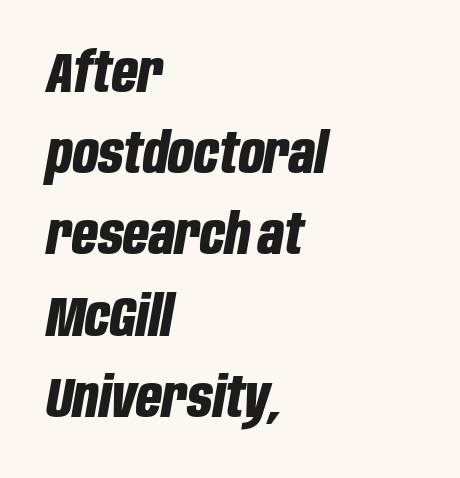
This rendering uses left alignment, leaving the right contour irregular. A normal amount of white space separates one row of letters from the next. Designer's note — italics engaged. Spacing verdict: proportional, widths tailored to each character. Emphasis by weight is at full strength: bold. How are the letters spaced? Ordinarily, with no added tracking.
